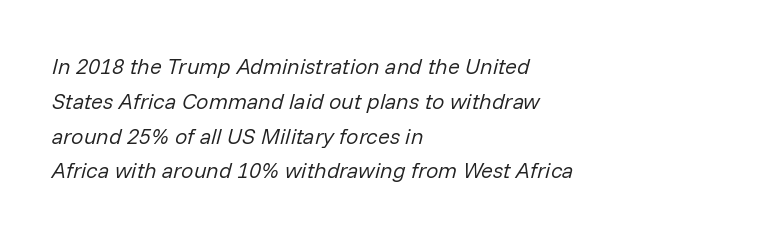
Posture: slanted. Nobody touched the tracking dial on this one. Descender tails drop into unmarked territory. Is the block centered? No — it sits flush against the left margin. The cut favours lightness, reaching ordinary text weight at its darkest.
